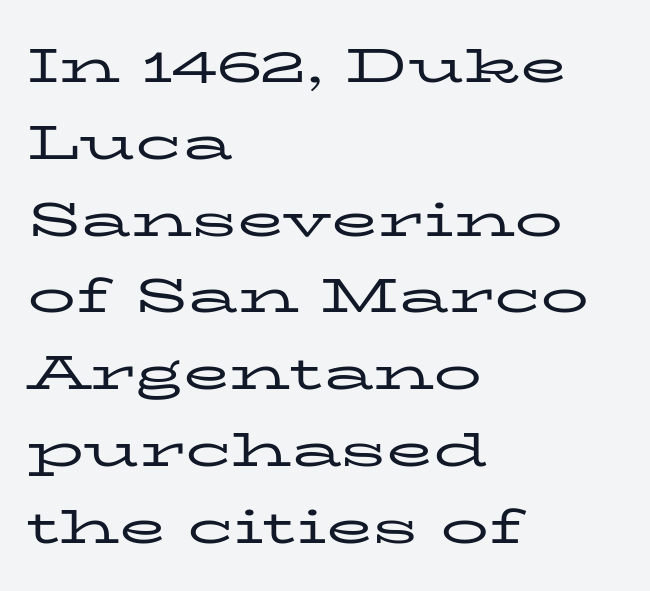
Q: Is the text bold? A: No.
Q: Is the text italic (slanted)? A: No, it is upright.
Q: Is the typeface a serif or a sans-serif typeface? A: Serif.
Q: Is the text underlined? A: No.
Q: How is the paragraph aligned? A: Left-aligned.
Q: Is the spacing between letters normal or unusually wide? A: Normal.
Q: Is the spacing between lines tight, normal or loose? A: Normal.
Q: Width (condensed, normal, or wide)? A: Wide.
Q: Stroke contrast? A: Low.
Q: x-height? A: Medium.
Q: Monospaced? A: No.
